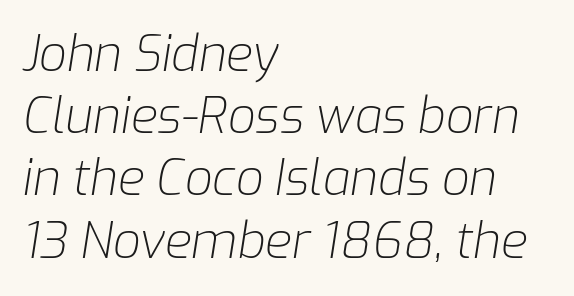
The specimen omits any rule beneath the text block's lines. Horizontally, the lines are justified to the leading edge only. In terms of letterspacing, this is plain default setting. Character widths vary here, with narrow letters taking less room than wide ones.
